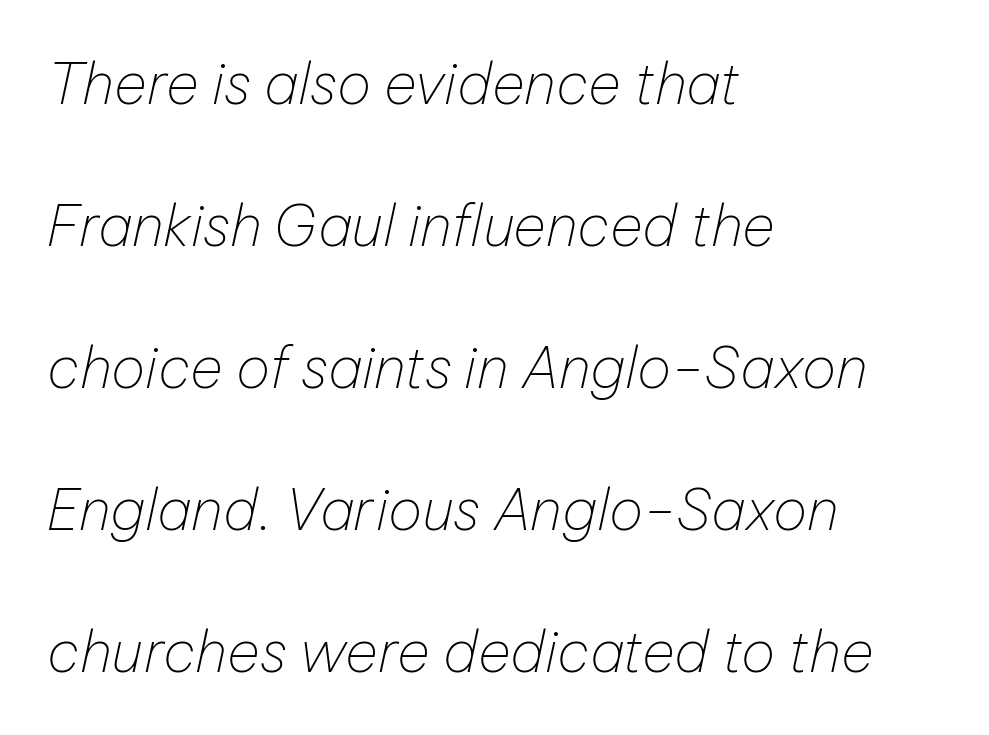
The image shows 57 px thin type, italic (leaning right); set left-aligned, loose line spacing (2.49x), normal letter spacing, not underlined; low stroke contrast and a medium x-height.
